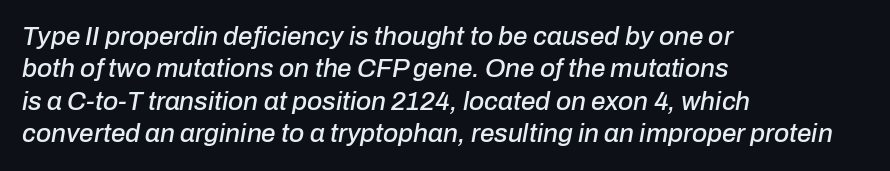
The image shows 26 px text type, italic (leaning right); set left-aligned, normal line spacing (1.25x), normal letter spacing, not underlined.
